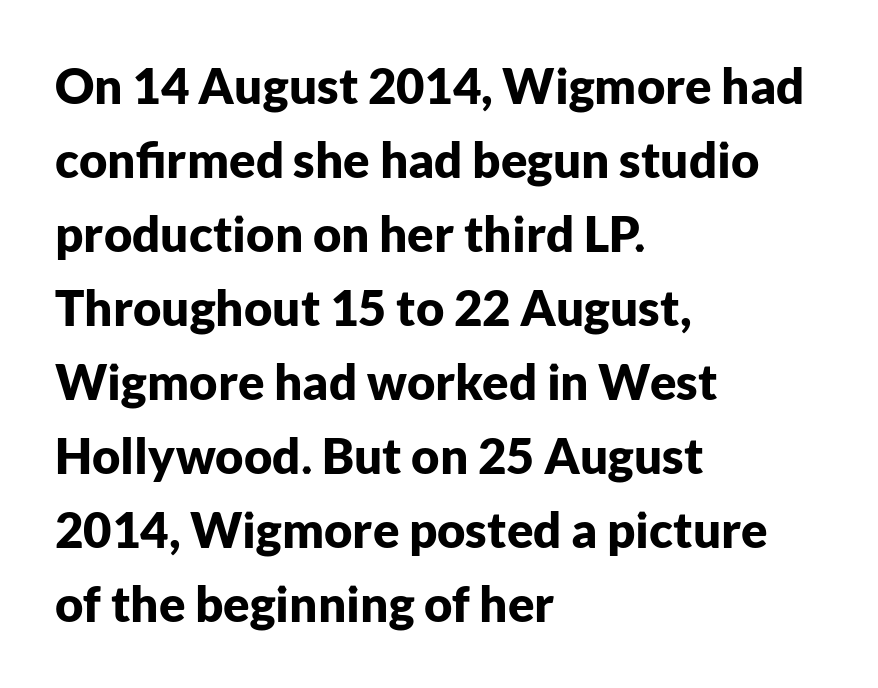
The image shows 49 px bold sans-serif type, upright; set left-aligned, normal line spacing (1.51x), normal letter spacing, not underlined; low stroke contrast and a medium x-height.
